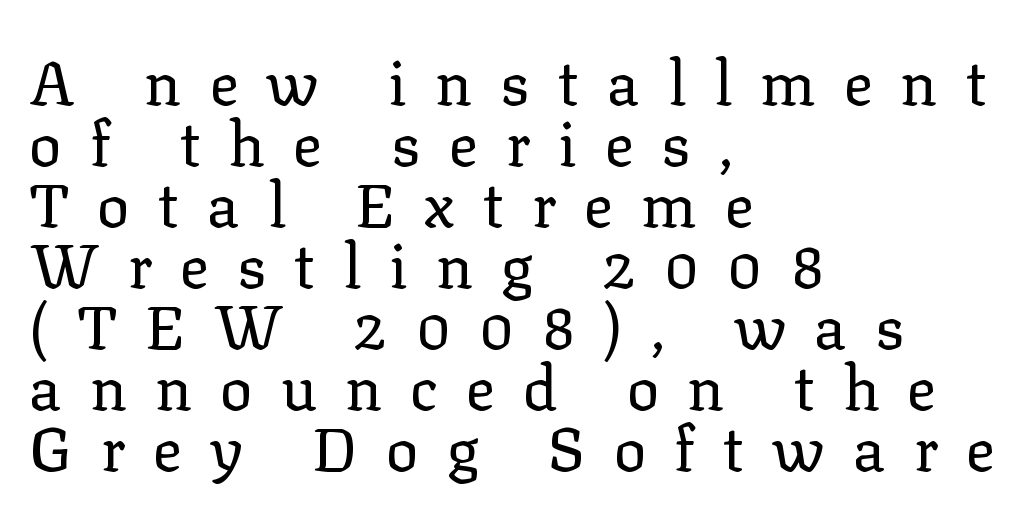
Q: Is the text bold? A: No.
Q: Is the text italic (slanted)? A: No, it is upright.
Q: Is the typeface a serif or a sans-serif typeface? A: Serif.
Q: Is the text underlined? A: No.
Q: How is the paragraph aligned? A: Left-aligned.
Q: Is the spacing between letters normal or unusually wide? A: Unusually wide.
Q: Is the spacing between lines tight, normal or loose? A: Tight.
Q: Width (condensed, normal, or wide)? A: Normal.
Q: Stroke contrast? A: Low.
Q: x-height? A: Medium.
Q: Monospaced? A: No.
